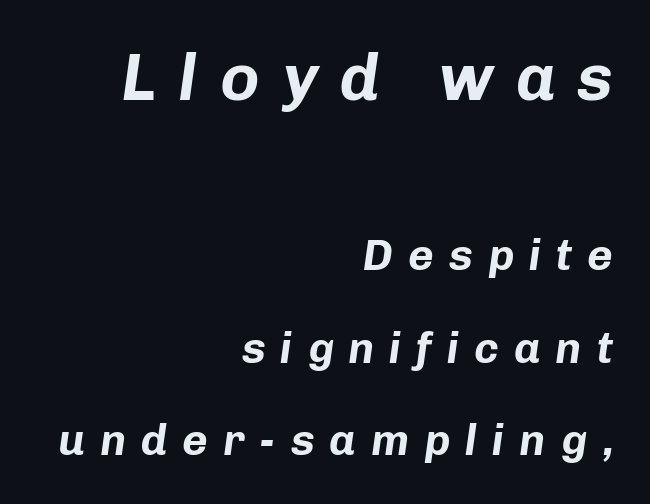
{"italic": "yes", "lean": "right", "slant_degrees": 8, "bold": "yes", "weight": "bold", "width": "normal", "stroke_contrast": "low", "x_height": "medium", "monospaced": "no", "underline": "no", "align": "right", "line_spacing": "loose", "line_spacing_ratio": 2.1, "letter_spacing": "wide", "letter_spacing_em": 0.34, "larger_block": "first", "size_ratio": 1.5, "glyph_px": 66}
